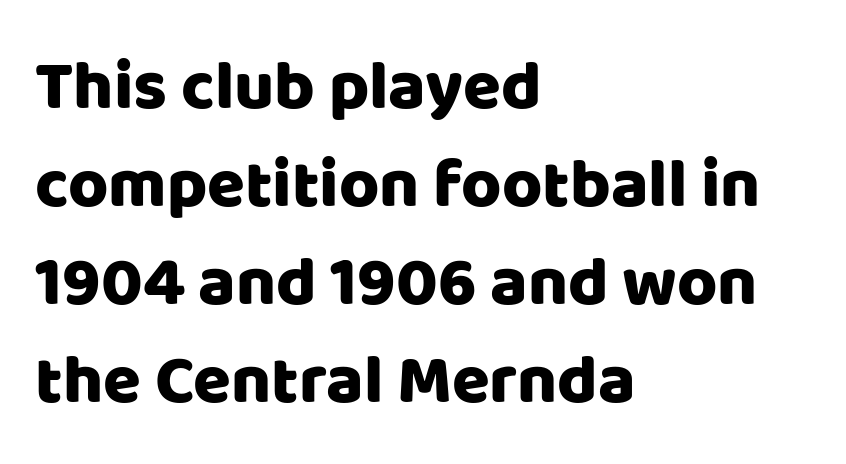
Q: Is the text italic (slanted)? A: No, it is upright.
Q: Is the typeface a serif or a sans-serif typeface? A: Sans-serif.
Q: Is the text underlined? A: No.
Q: How is the paragraph aligned? A: Left-aligned.
Q: Is the spacing between letters normal or unusually wide? A: Normal.
Q: Is the spacing between lines tight, normal or loose? A: Normal.
Q: Width (condensed, normal, or wide)? A: Normal.
Q: Stroke contrast? A: Low.
Q: x-height? A: Large.
Q: Monospaced? A: No.
